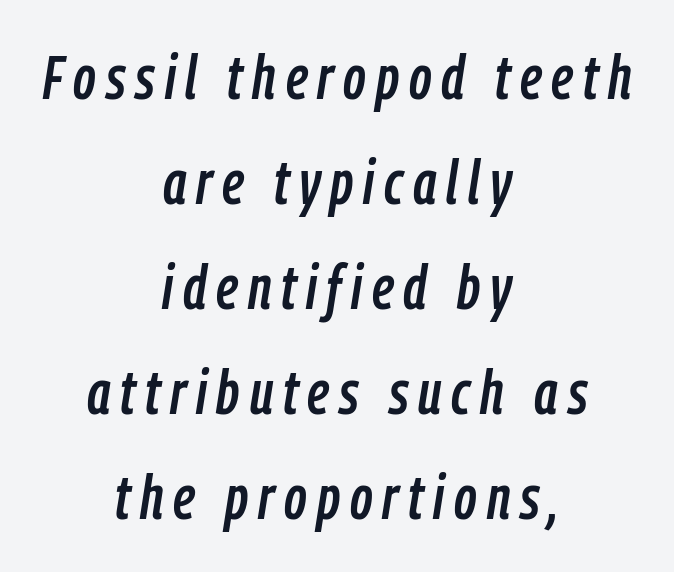
{"italic": "yes", "lean": "right", "slant_degrees": 9, "width": "condensed", "stroke_contrast": "low", "x_height": "medium", "monospaced": "no", "underline": "no", "align": "center", "line_spacing_ratio": 1.72, "glyph_px": 61}
